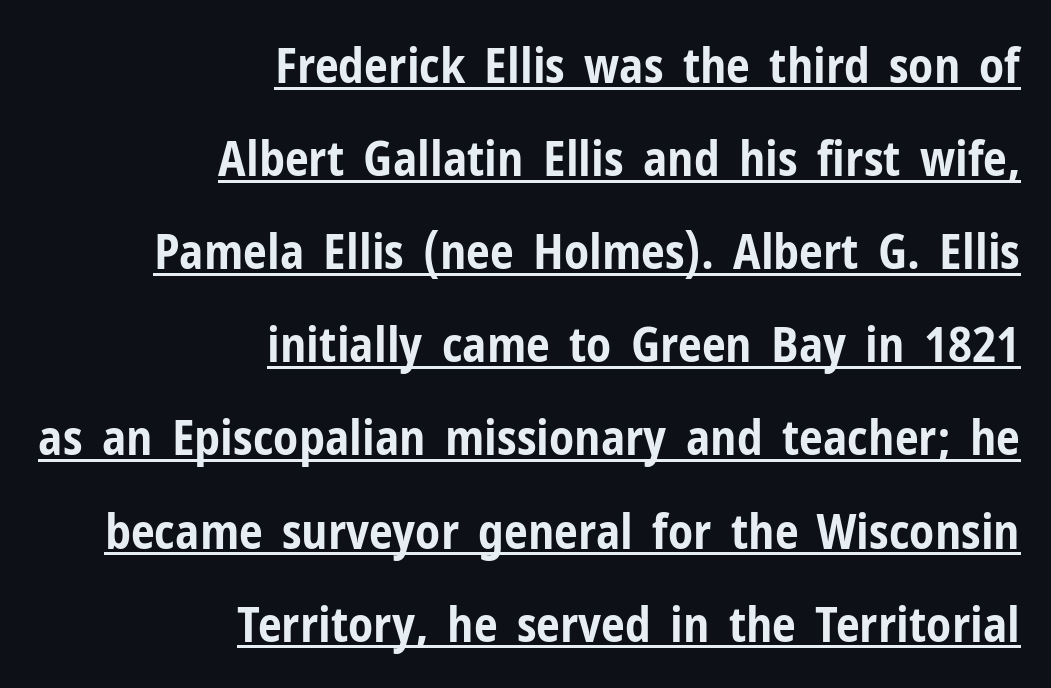
{"serif": "no", "italic": "no", "bold": "yes", "weight": "bold", "width": "condensed", "stroke_contrast": "low", "x_height": "medium", "monospaced": "no", "underline": "yes", "align": "right", "line_spacing": "loose", "line_spacing_ratio": 1.94, "letter_spacing": "normal", "letter_spacing_em": 0.0, "glyph_px": 48}
